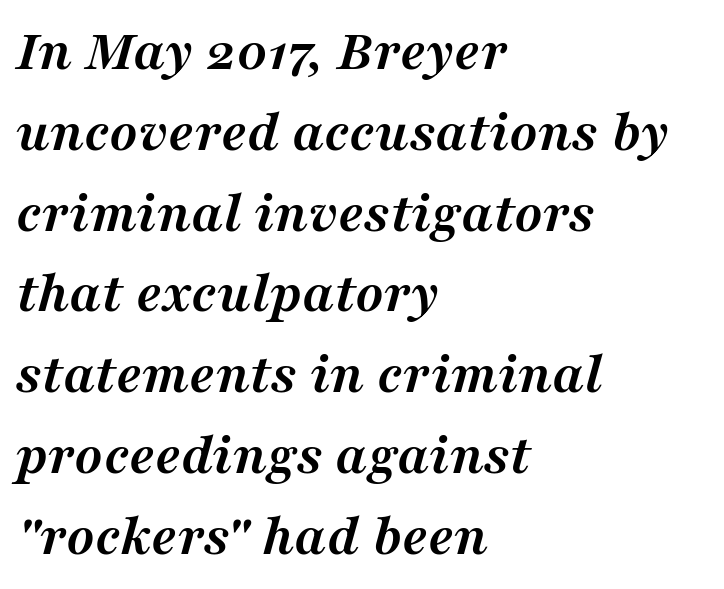
{"serif": "yes", "italic": "yes", "lean": "right", "slant_degrees": 16, "bold": "yes", "weight": "semibold", "width": "normal", "stroke_contrast": "medium", "x_height": "medium", "monospaced": "no", "underline": "no", "align": "left", "line_spacing": "normal", "line_spacing_ratio": 1.37, "letter_spacing": "normal", "letter_spacing_em": 0.0, "glyph_px": 59}
